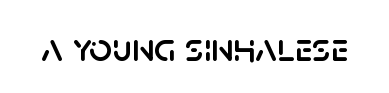
Posture: upright roman. The letters sit at their default tracking, neither squeezed nor spread. The gap between lines stays unmarked. Each letter keeps its own natural width here, so spacing adapts to shape.
